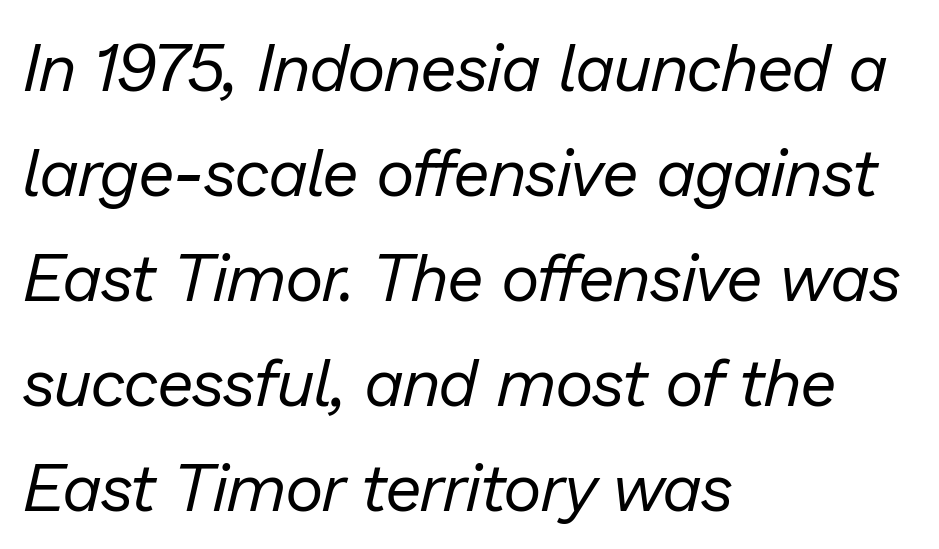
The image shows 66 px regular-weight type, italic (leaning right); set left-aligned, normal line spacing (1.59x), normal letter spacing, not underlined; low stroke contrast and a medium x-height.
